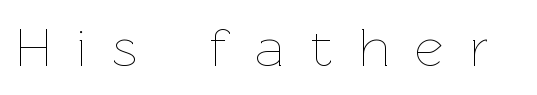
Q: Is the text bold? A: No.
Q: Is the text italic (slanted)? A: No, it is upright.
Q: Is the text underlined? A: No.
Q: Is the spacing between letters normal or unusually wide? A: Unusually wide.
Q: Width (condensed, normal, or wide)? A: Normal.
Q: Stroke contrast? A: Low.
Q: x-height? A: Medium.
Q: Monospaced? A: No.
